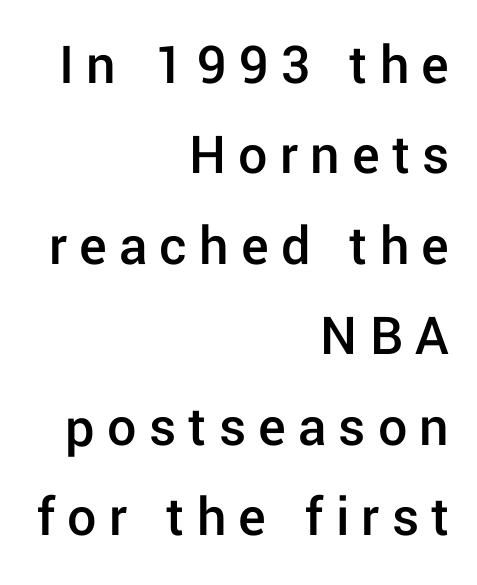
The image shows 58 px semibold sans-serif type, upright; set right-aligned, normal line spacing (1.56x), unusually wide letter spacing (+0.21 em), not underlined; low stroke contrast and a medium x-height.
